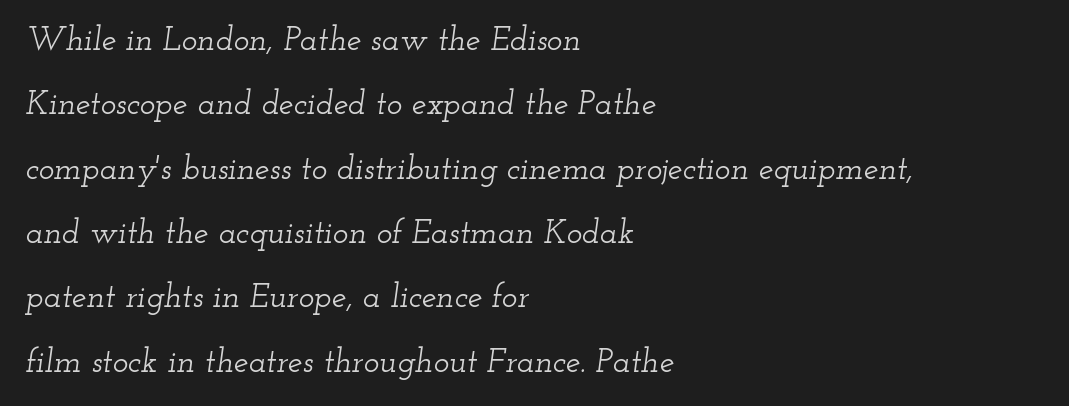
Each line starts at the same left margin while the right side varies. The rendering uses natural spacing where letterforms have individual widths. Compared with typical body copy, the letter spacing here is the same. The string is rendered with underlining switched off.
